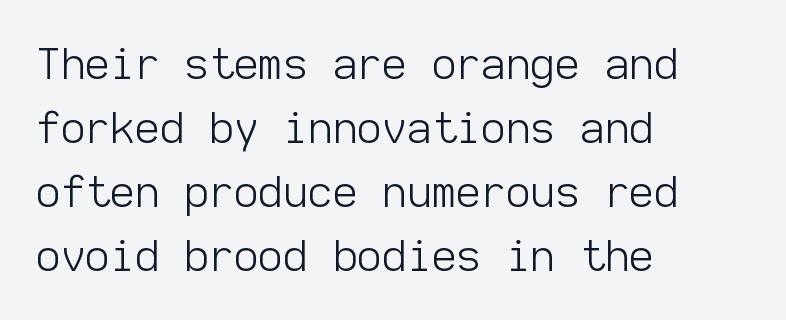
The glyphs are unaccompanied by any horizontal stroke below them. Posture: straight, roman, zero tilt. Students, observe: this is what conventionally led text looks like. This sample has the even, mechanical cadence of fixed-width lettering. The paragraph has a hard left edge and a soft right edge.
